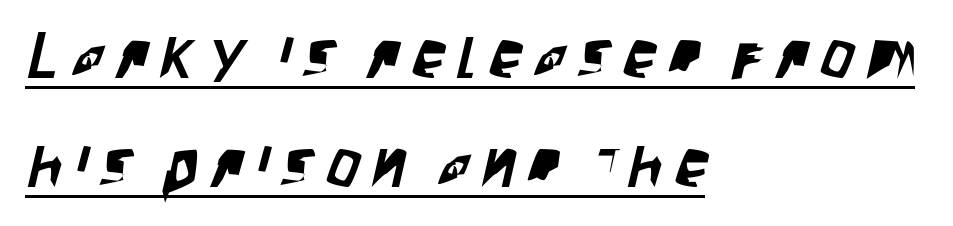
Q: Is the typeface a serif or a sans-serif typeface? A: Sans-serif.
Q: Is the text underlined? A: Yes.
Q: How is the paragraph aligned? A: Left-aligned.
Q: Is the spacing between lines tight, normal or loose? A: Normal.
Q: Width (condensed, normal, or wide)? A: Condensed.
Q: Stroke contrast? A: Low.
Q: x-height? A: Large.
Q: Monospaced? A: No.
